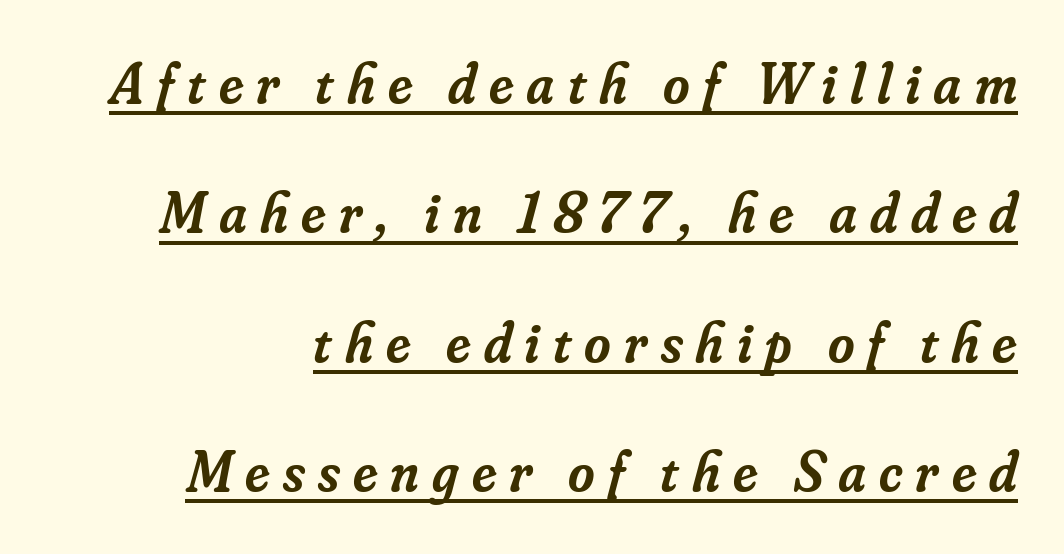
Spacing between characters has been opened up far beyond the box default. These characters rest on top of a visible drawn line. Are there feet on the stems? There are — it's a serif. Here the designer chose a conventional face with non-uniform glyph widths. This is oblique type, the kind used for emphasis or titles.
